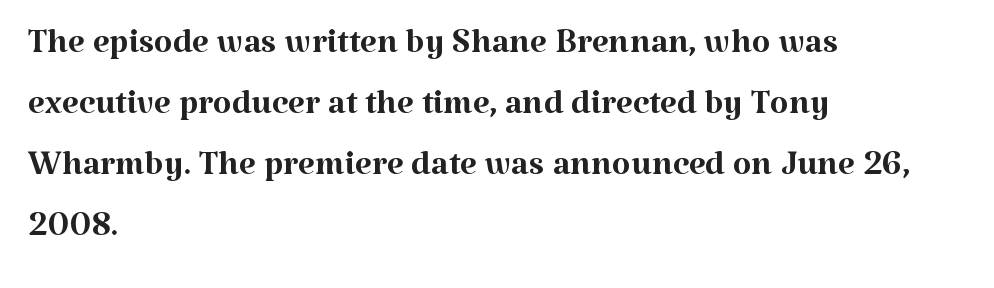
Designer's note — italics off, roman on. Beneath every word, the page is bare. A light-to-regular cut is what we see here. The leading is moderate, giving the passage an even texture. Font category for this specimen: serif. Observe the ordinary spacing: letters are neighbours, not strangers.
